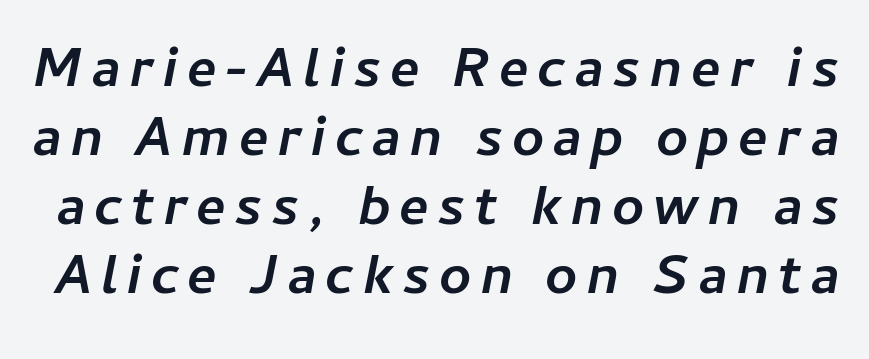
Heavy-handed strokes throughout: this text is bold. Every character sits at an angle, as italics do. Varying glyph widths throughout — classic text-font behaviour. Nobody drew a line under any word here.
